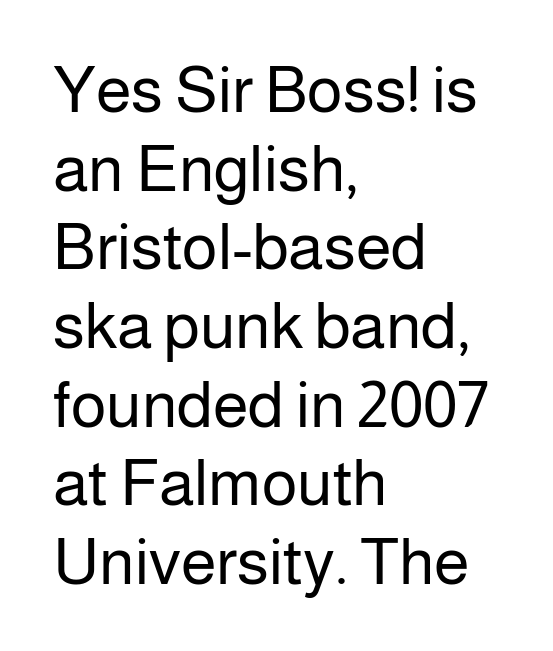
{"serif": "no", "italic": "no", "bold": "no", "weight": "regular", "width": "normal", "stroke_contrast": "low", "x_height": "medium", "monospaced": "no", "underline": "no", "align": "left", "line_spacing_ratio": 1.21, "letter_spacing": "normal", "letter_spacing_em": 0.0, "glyph_px": 65}
